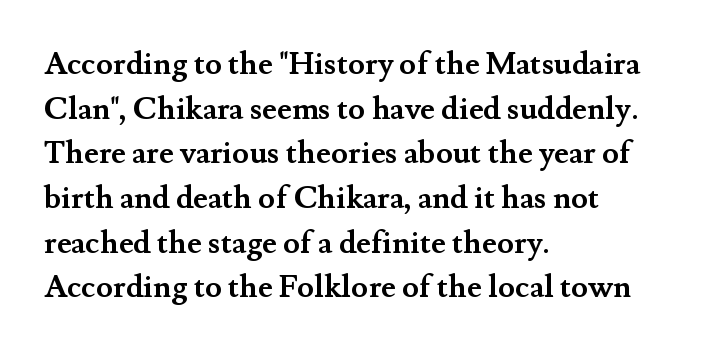
The passage shown has conventional tracking throughout. The zone under the glyphs is completely vacant. If you drew a line through each stem, it would be perfectly vertical. The lines sit at an ordinary, default distance from one another. The setting favours the left margin, as ordinary paragraphs usually do. You could not count columns in this text — the font is proportionally spaced.
